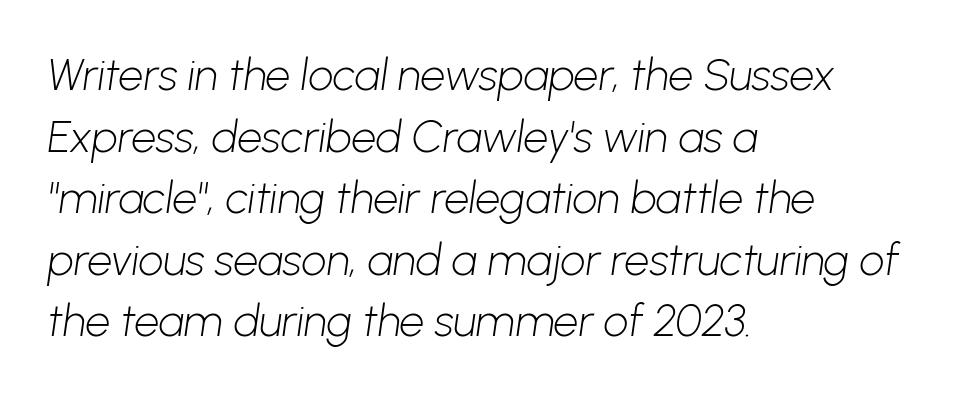
Unmarked baselines from the first word to the last. The rendering uses natural spacing where letterforms have individual widths. The leading is moderate, giving the passage an even texture. You can tell from the bare stems that sans-serif type was used. If you drew a ruler down the left edge, every line would touch it. Here the glyphs are tracked normally, forming tight word shapes.
